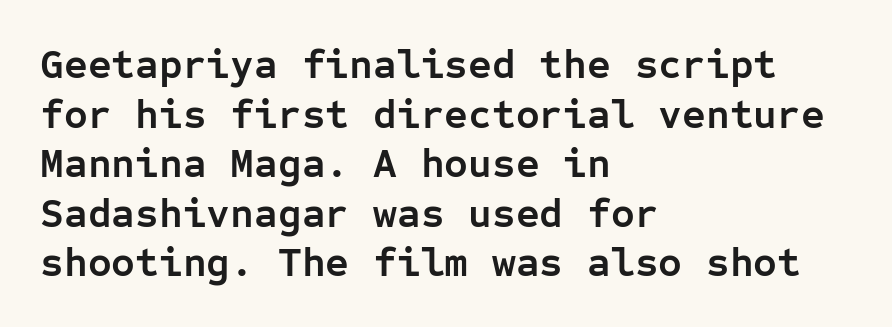
Q: Is the text bold? A: Yes.
Q: Is the text italic (slanted)? A: No, it is upright.
Q: Is the typeface a serif or a sans-serif typeface? A: Sans-serif.
Q: Is the text underlined? A: No.
Q: How is the paragraph aligned? A: Left-aligned.
Q: Is the spacing between letters normal or unusually wide? A: Normal.
Q: Width (condensed, normal, or wide)? A: Normal.
Q: Stroke contrast? A: Low.
Q: x-height? A: Medium.
Q: Monospaced? A: Yes.
